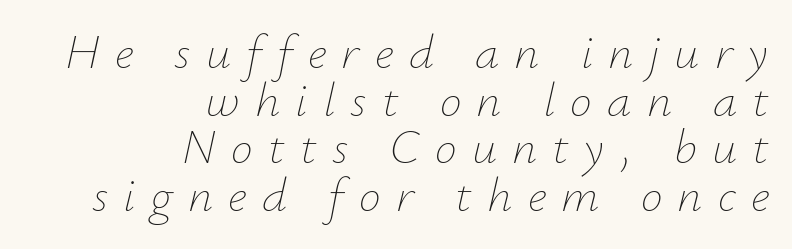
The image shows 49 px thin type, italic (leaning right); set right-aligned, tight line spacing (0.97x), unusually wide letter spacing (+0.31 em), not underlined; low stroke contrast and a small x-height.
